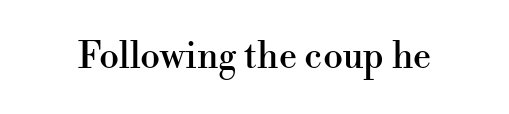
The image shows 36 px serif type, upright; set normal letter spacing, not underlined; high stroke contrast and a small x-height.
